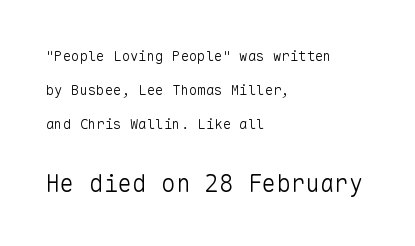
Which of the two is more prominent by size? The second, at the bottom. Visually the block forms a straight wall on the left and a jagged coastline on the right. Every stem runs plumb, perpendicular to the baseline. Compared with typical paragraphs, the rows here are farther apart. This sample uses plain, unmodified letter spacing. Check under the words: just untouched page.
